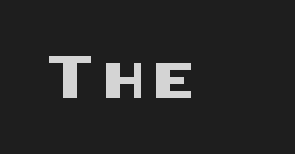
The image shows 35 px sans-serif type, upright; set unusually wide letter spacing (+0.23 em), not underlined; medium stroke contrast and a large x-height.
